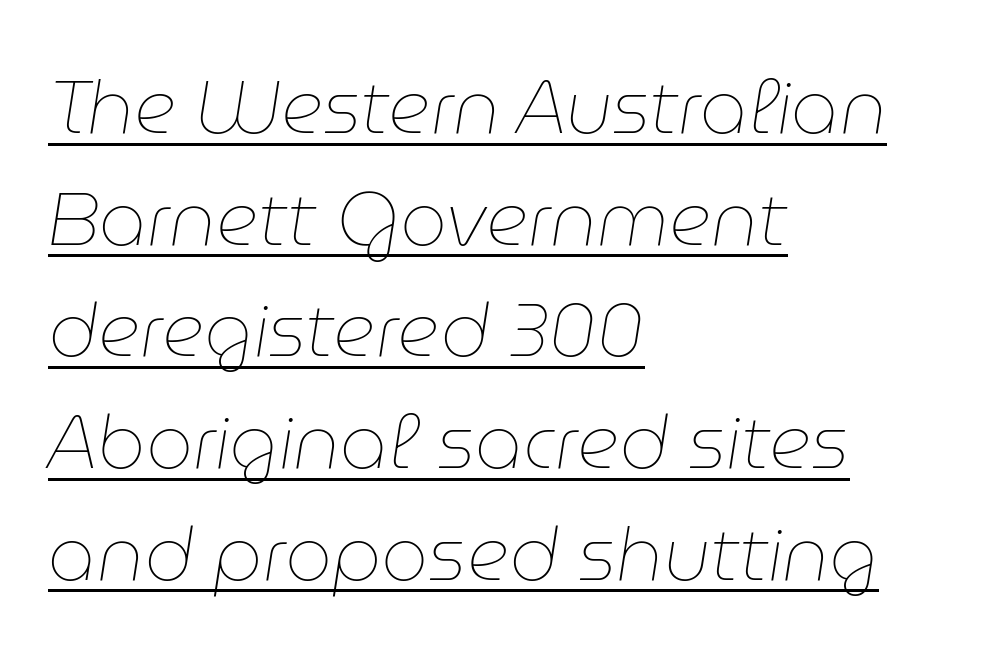
The image shows 74 px thin type, italic (leaning right); set left-aligned, normal line spacing (1.51x), normal letter spacing, underlined; low stroke contrast and a medium x-height.
